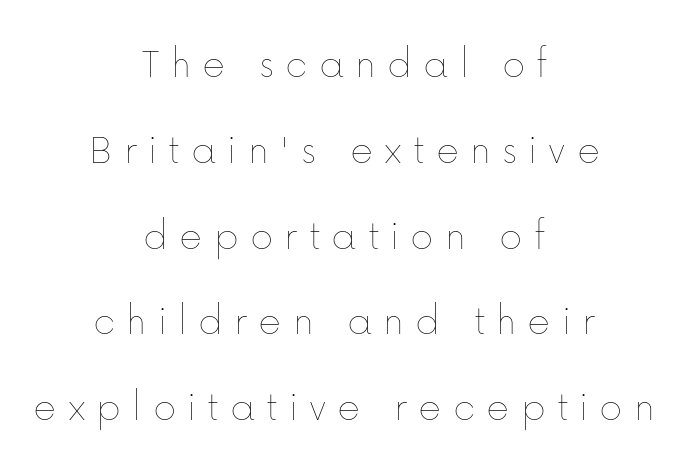
The image shows 44 px thin type, upright; set centered, loose line spacing (1.95x), unusually wide letter spacing (+0.25 em), not underlined; low stroke contrast and a medium x-height.
